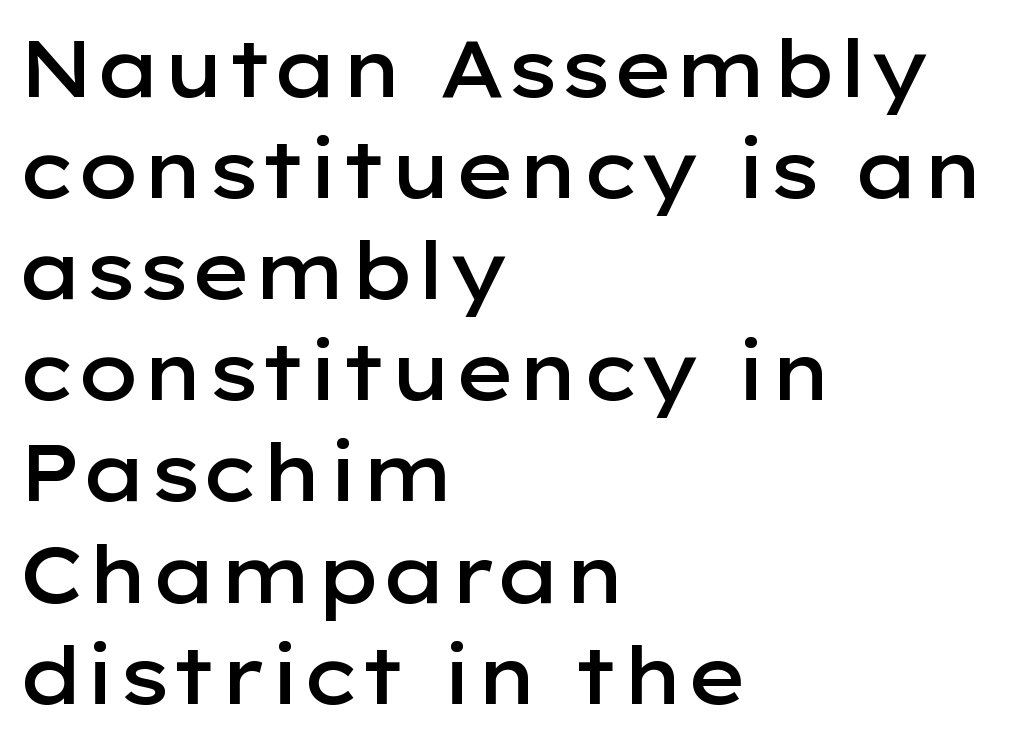
This sample keeps an unexceptional amount of space between lines. Ordinary non-slanted type is in use. Spacing verdict: proportional, widths tailored to each character. The designer went with a sans here, leaving each stem footless. Left-aligned paragraph, ragged on the right.
